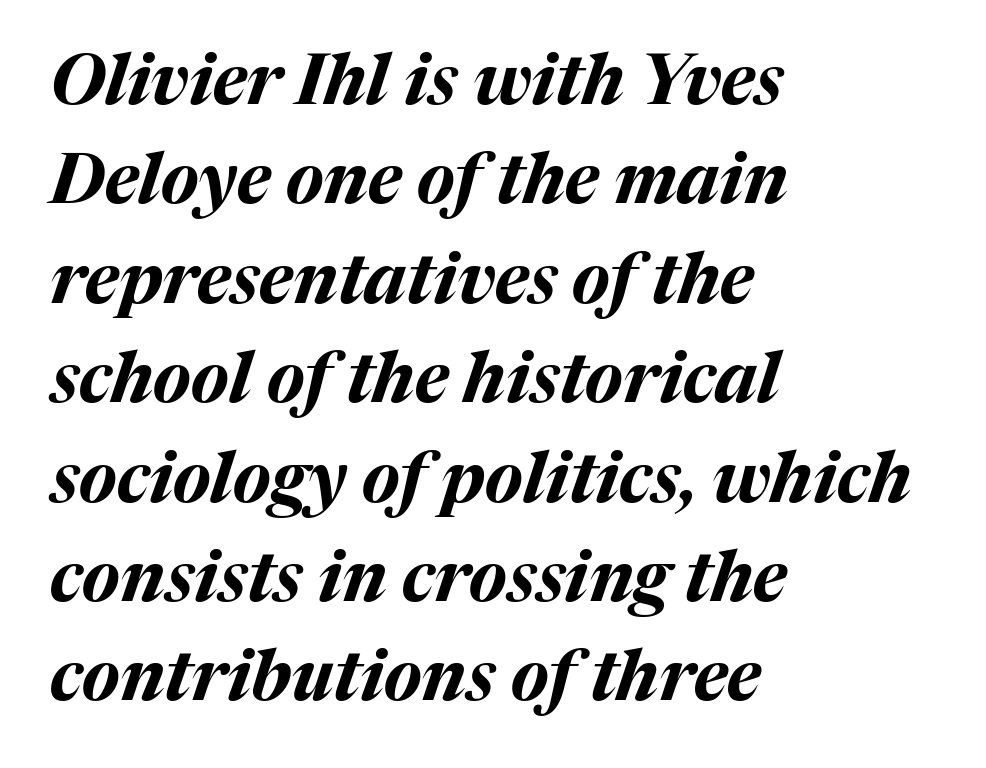
This sample keeps an unexceptional amount of space between lines. Varying glyph widths throughout — classic text-font behaviour. Compared with typical body copy, the letter spacing here is the same. Decoration check: the copy has no underline. Posture: slanted. The text block is weighted toward the left margin, trailing off unevenly rightward.
